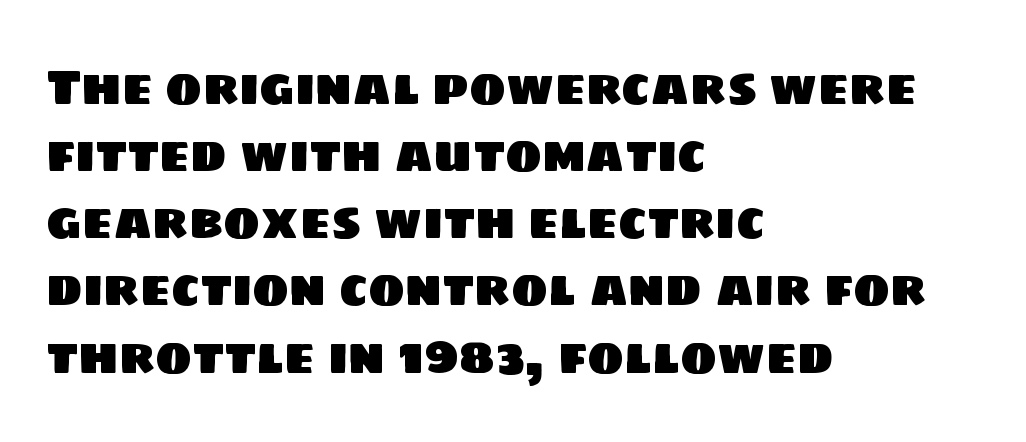
Check the space under the baseline: it is left empty. The passage shown has conventional tracking throughout. Here the designer chose a conventional face with non-uniform glyph widths. Evenly set lines give the paragraph a standard silhouette.
